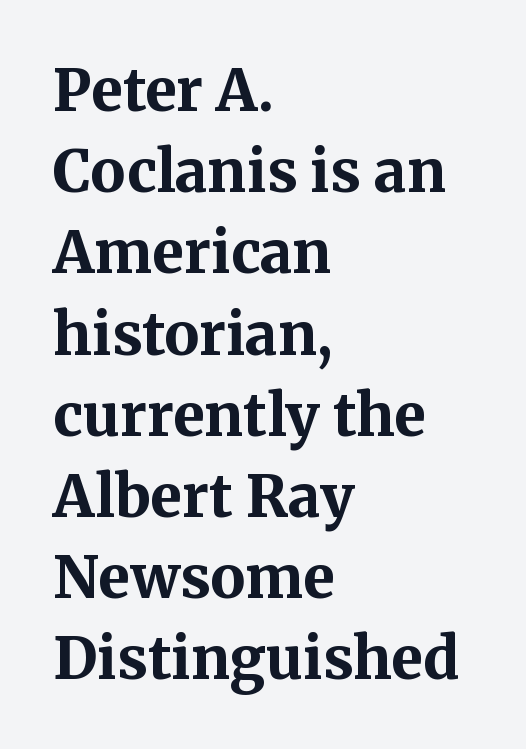
{"serif": "yes", "italic": "no", "bold": "yes", "weight": "bold", "width": "normal", "stroke_contrast": "medium", "x_height": "medium", "monospaced": "no", "underline": "no", "align": "left", "line_spacing": "normal", "line_spacing_ratio": 1.4, "letter_spacing": "normal", "letter_spacing_em": 0.0, "glyph_px": 58}
